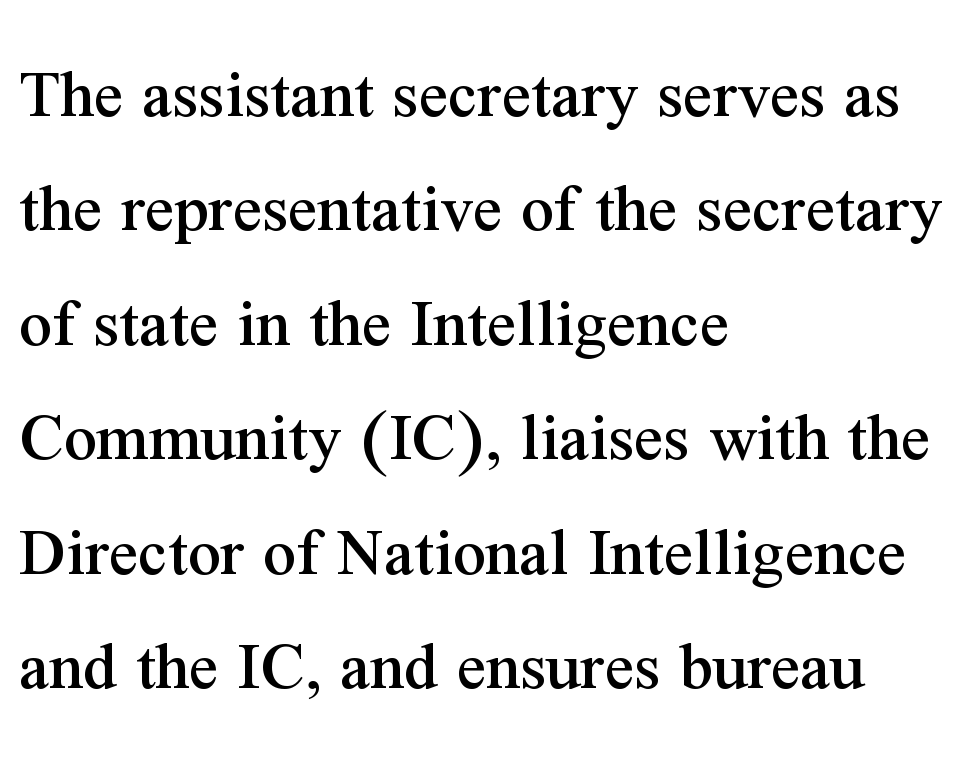
{"serif": "yes", "italic": "no", "width": "normal", "stroke_contrast": "medium", "x_height": "medium", "monospaced": "no", "underline": "no", "align": "left", "line_spacing": "normal", "line_spacing_ratio": 1.59, "letter_spacing": "normal", "letter_spacing_em": 0.0, "glyph_px": 72}
